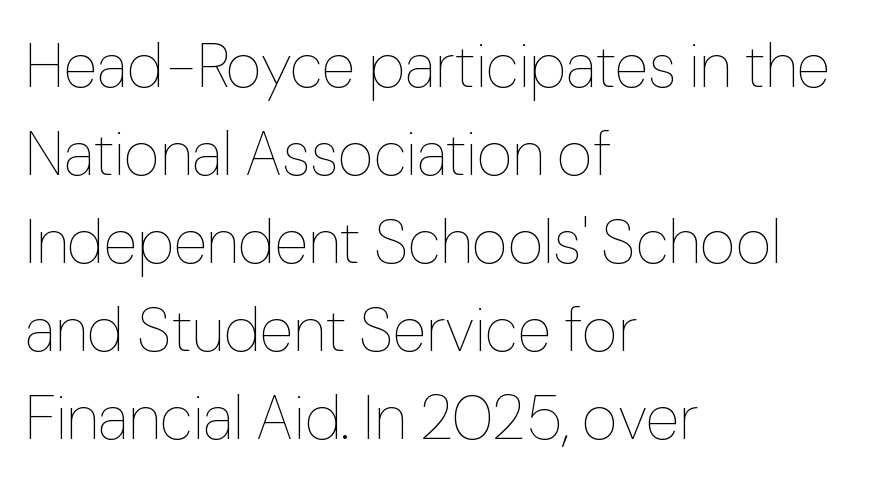
Q: Is the text bold? A: No.
Q: Is the text italic (slanted)? A: No, it is upright.
Q: Is the text underlined? A: No.
Q: How is the paragraph aligned? A: Left-aligned.
Q: Is the spacing between letters normal or unusually wide? A: Normal.
Q: Is the spacing between lines tight, normal or loose? A: Normal.
Q: Width (condensed, normal, or wide)? A: Normal.
Q: Stroke contrast? A: Low.
Q: x-height? A: Medium.
Q: Monospaced? A: No.
